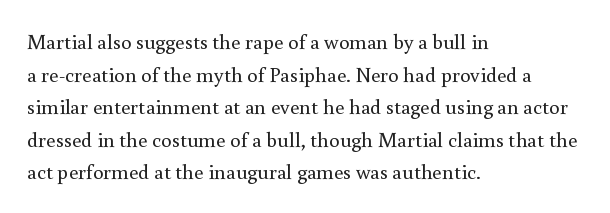
Q: Is the text bold? A: No.
Q: Is the text italic (slanted)? A: No, it is upright.
Q: Is the text underlined? A: No.
Q: How is the paragraph aligned? A: Left-aligned.
Q: Is the spacing between letters normal or unusually wide? A: Normal.
Q: Is the spacing between lines tight, normal or loose? A: Normal.
